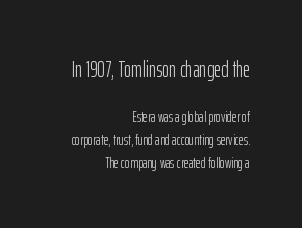
The image shows 22 px text type, upright; set right-aligned, normal line spacing (1.55x), normal letter spacing, not underlined; the first (top) block is 1.47x larger.
